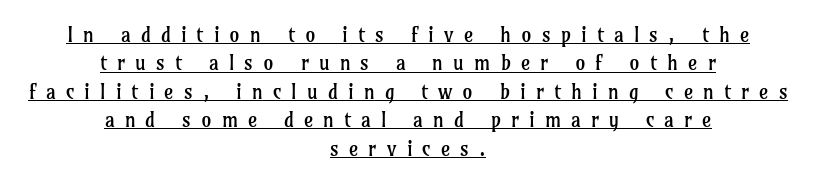
Q: Is the text bold? A: No.
Q: Is the text italic (slanted)? A: No, it is upright.
Q: Is the text underlined? A: Yes.
Q: How is the paragraph aligned? A: Centered.
Q: Is the spacing between letters normal or unusually wide? A: Unusually wide.
Q: Is the spacing between lines tight, normal or loose? A: Normal.
